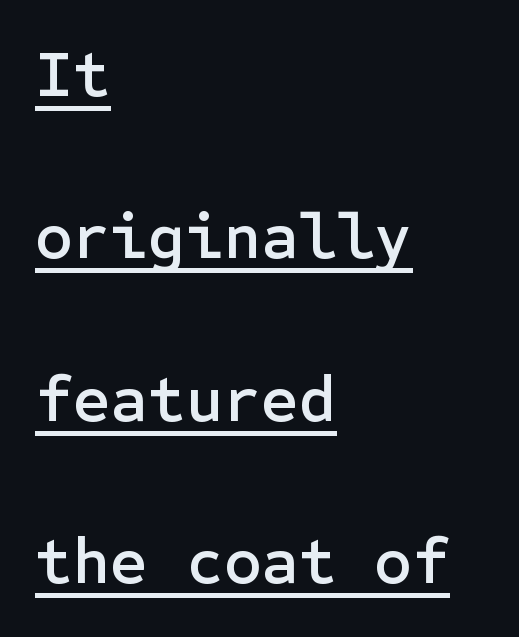
Q: Is the text italic (slanted)? A: No, it is upright.
Q: Is the typeface a serif or a sans-serif typeface? A: Sans-serif.
Q: Is the text underlined? A: Yes.
Q: How is the paragraph aligned? A: Left-aligned.
Q: Is the spacing between letters normal or unusually wide? A: Normal.
Q: Is the spacing between lines tight, normal or loose? A: Loose.
Q: Width (condensed, normal, or wide)? A: Normal.
Q: Stroke contrast? A: Low.
Q: x-height? A: Medium.
